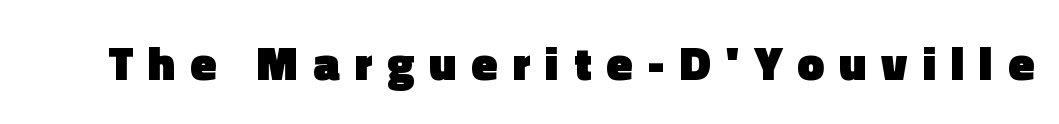
The image shows 48 px heavy sans-serif type, upright; set unusually wide letter spacing (+0.31 em), not underlined; a medium x-height.
